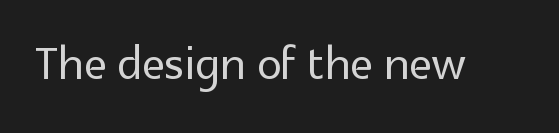
{"serif": "no", "italic": "no", "width": "normal", "x_height": "medium", "monospaced": "no", "underline": "no", "letter_spacing": "normal", "letter_spacing_em": 0.0, "glyph_px": 62}
